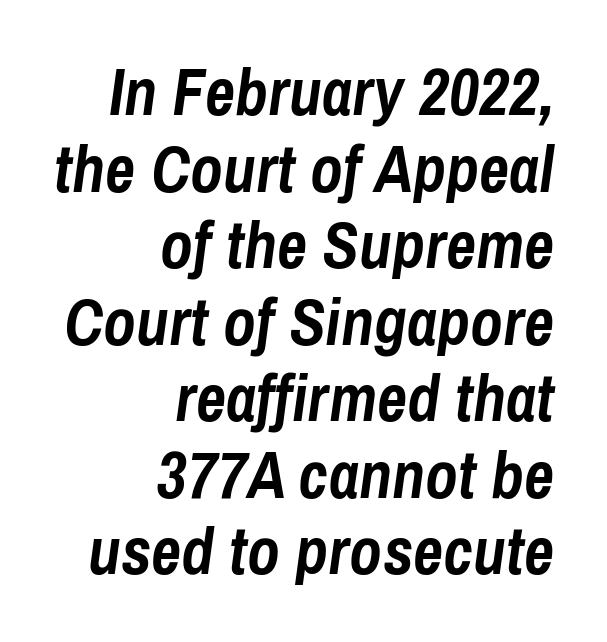
The image shows 66 px semibold, condensed type, italic (leaning right); set right-aligned, line spacing 1.16x, normal letter spacing, not underlined; low stroke contrast and a medium x-height.
